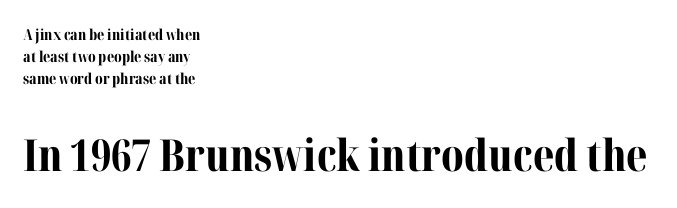
The image shows 44 px bold serif type, upright; set left-aligned, normal line spacing (1.47x), normal letter spacing, not underlined; the second (bottom) block is 2.93x larger; medium stroke contrast and a medium x-height.
